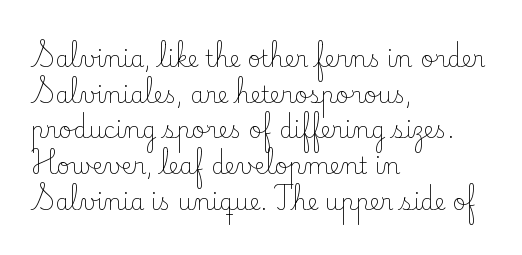
{"italic": "no", "bold": "no", "underline": "no", "align": "left", "line_spacing": "normal", "line_spacing_ratio": 1.55, "letter_spacing": "normal", "letter_spacing_em": 0.0, "glyph_px": 23}
